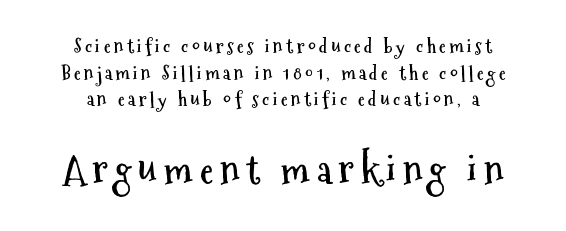
{"serif": "no", "italic": "no", "bold": "yes", "weight": "semibold", "width": "condensed", "stroke_contrast": "medium", "x_height": "medium", "monospaced": "no", "underline": "no", "align": "center", "line_spacing": "normal", "line_spacing_ratio": 1.4, "larger_block": "second", "size_ratio": 2.0, "glyph_px": 38}
